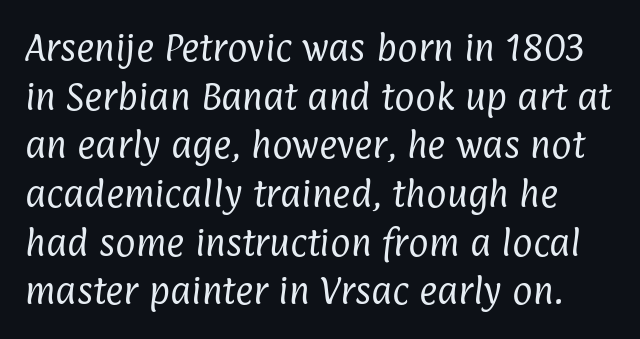
Q: Is the text bold? A: No.
Q: Is the typeface a serif or a sans-serif typeface? A: Sans-serif.
Q: Is the text underlined? A: No.
Q: Is the spacing between letters normal or unusually wide? A: Normal.
Q: Is the spacing between lines tight, normal or loose? A: Normal.
Q: Width (condensed, normal, or wide)? A: Condensed.
Q: Stroke contrast? A: Low.
Q: x-height? A: Medium.
Q: Monospaced? A: No.
